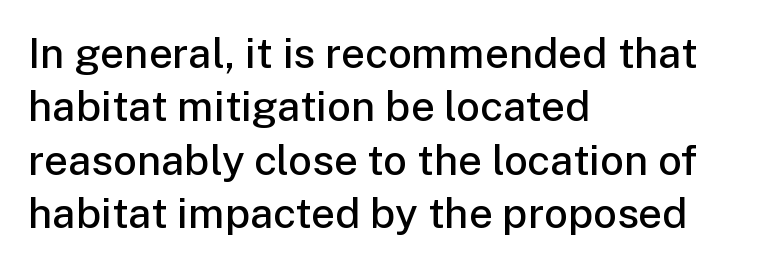
The image shows 42 px semibold sans-serif type, upright; set left-aligned, normal line spacing (1.27x), normal letter spacing, not underlined; low stroke contrast and a medium x-height.
